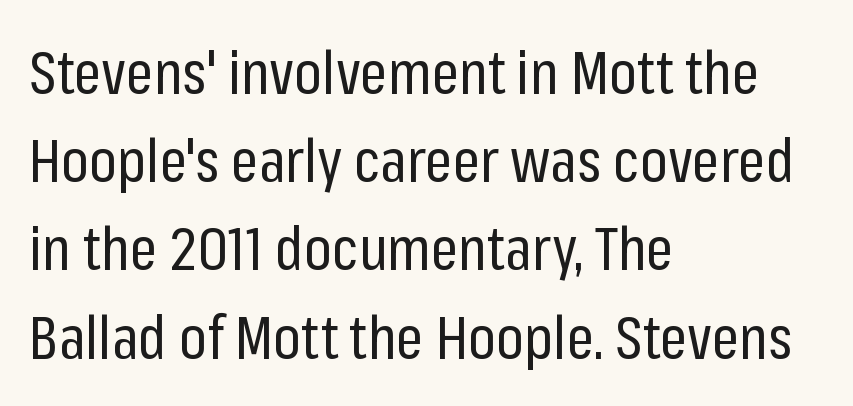
The typeface chosen for these lines omits serifs. These glyphs show unthickened strokes, regular width or finer. Here the glyphs are tracked normally, forming tight word shapes. Vertical spacing — default. You could not count columns in this text — the font is proportionally spaced. One-word summary of the alignment: left.
